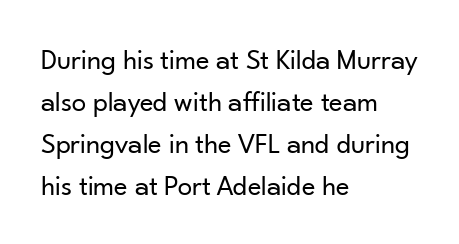
You can tell from the bare stems that sans-serif type was used. Unlike italic type, these characters show no tilt at all. Words appear dense and cohesive because spacing is normal. Vertically, the passage feels balanced, rows spaced as you'd expect. Lines of text with bare space underneath.
